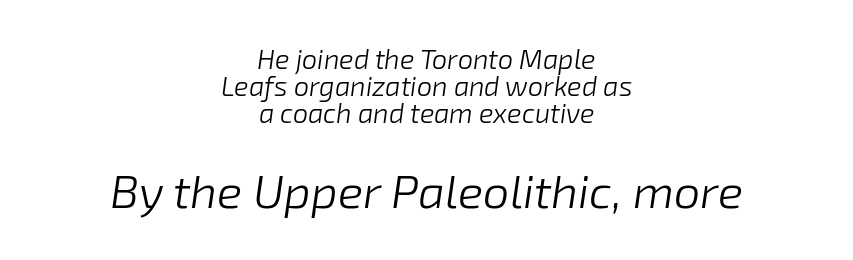
Nothing unusual about the tracking: characters are spaced as the font intends. Summary of weight: not heavy and not bold. Does the copy run flush right? No — it is centered line by line. Looks like regular typesetting: each glyph gets only the width it needs.
